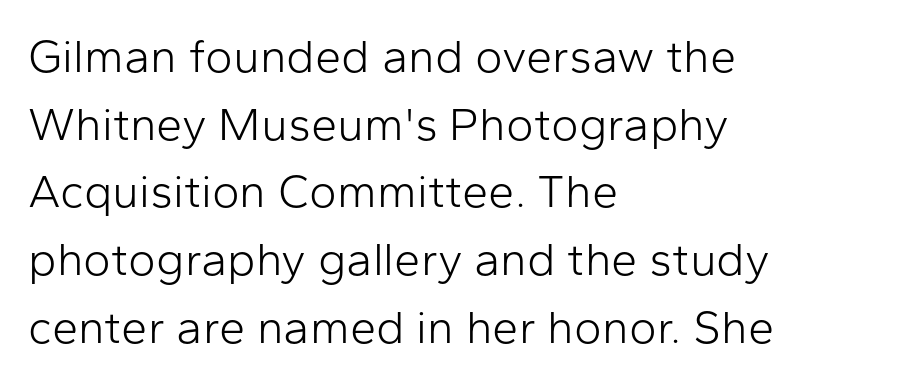
{"serif": "no", "italic": "no", "bold": "no", "weight": "light", "width": "normal", "stroke_contrast": "low", "x_height": "medium", "monospaced": "no", "underline": "no", "align": "left", "line_spacing": "normal", "line_spacing_ratio": 1.44, "letter_spacing": "normal", "letter_spacing_em": 0.0, "glyph_px": 47}
